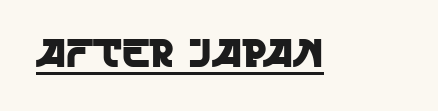
{"serif": "no", "italic": "no", "width": "normal", "x_height": "large", "monospaced": "no", "underline": "yes", "letter_spacing": "normal", "letter_spacing_em": 0.0, "glyph_px": 40}
